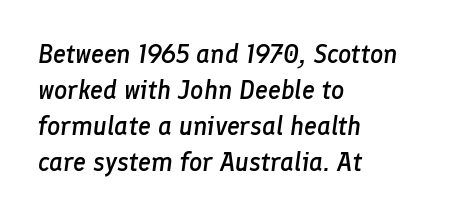
The image shows 26 px text type, italic (leaning right); set left-aligned, normal line spacing (1.39x), normal letter spacing, not underlined.
